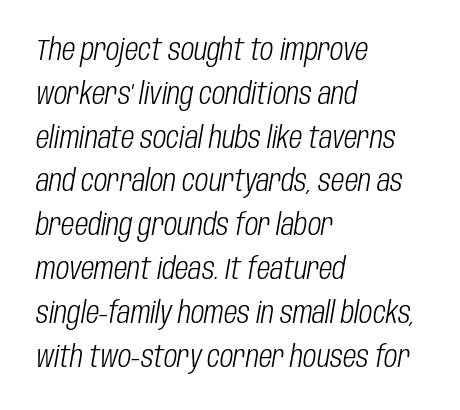
Tracking value appears to be zero — textbook default spacing. Is the stroke heavy? The answer is a plain regular-or-lighter. The text block is weighted toward the left margin, trailing off unevenly rightward. Here the designer chose a conventional face with non-uniform glyph widths. The rendering uses a moderate line-height, typical for paragraphs.
